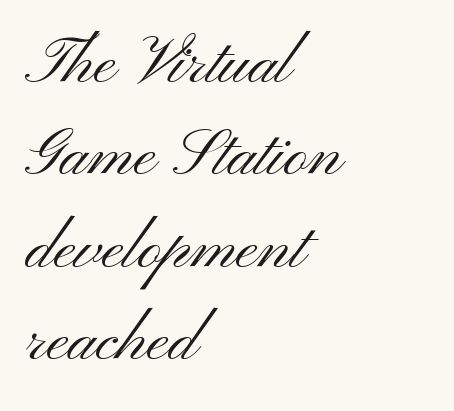
The image shows 66 px light, wide sans-serif type; set left-aligned, normal line spacing (1.4x), normal letter spacing, not underlined; medium stroke contrast and a small x-height.
